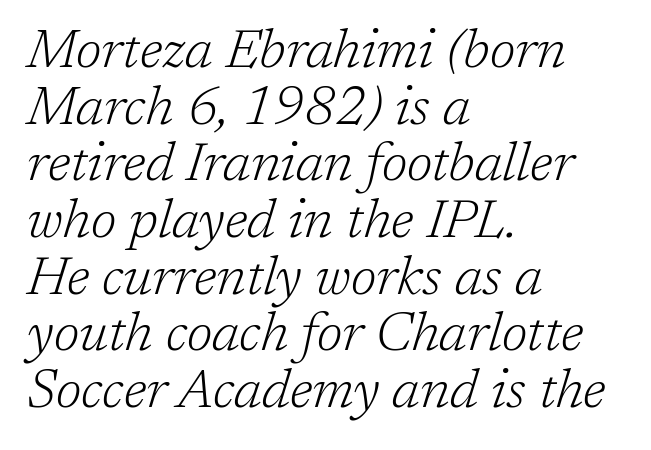
This block would grow much taller if given ordinary leading; it's compressed now. Default kerning and tracking; the words read as compact shapes. The rag falls on the right side of this text block. Glance below the letters and you will spot only blank space. Think standard paragraph weight, or any step lighter than that. In terms of posture, this sample is oblique.
